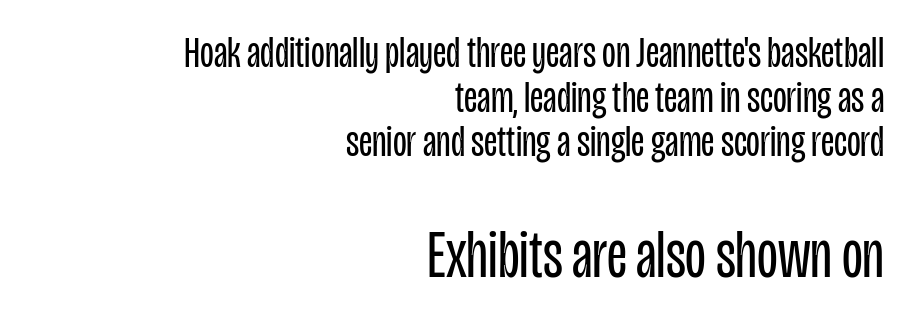
{"serif": "no", "italic": "no", "bold": "no", "weight": "regular", "width": "condensed", "stroke_contrast": "low", "x_height": "large", "monospaced": "no", "underline": "no", "align": "right", "line_spacing": "tight", "line_spacing_ratio": 0.99, "letter_spacing": "normal", "letter_spacing_em": 0.0, "larger_block": "second", "size_ratio": 1.51, "glyph_px": 68}
